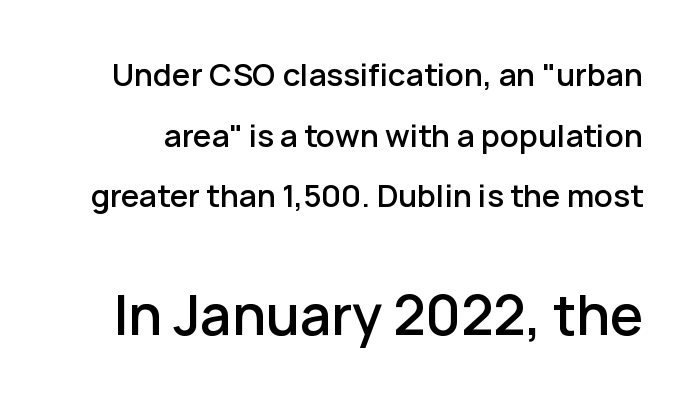
Descenders hang freely into open space. Compared with an ordinary text face, these strokes are moderately heavier — a semibold. The line-height multiplier appears high, well above default. Size hierarchy here favors the trailing block over the leading one. In terms of posture, this sample is upright.
